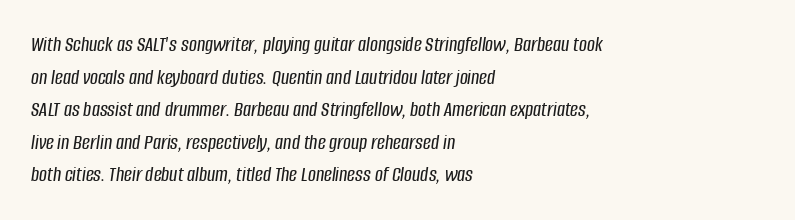
The image shows 22 px text type, italic (leaning right); set left-aligned, normal line spacing (1.48x), normal letter spacing, not underlined.
